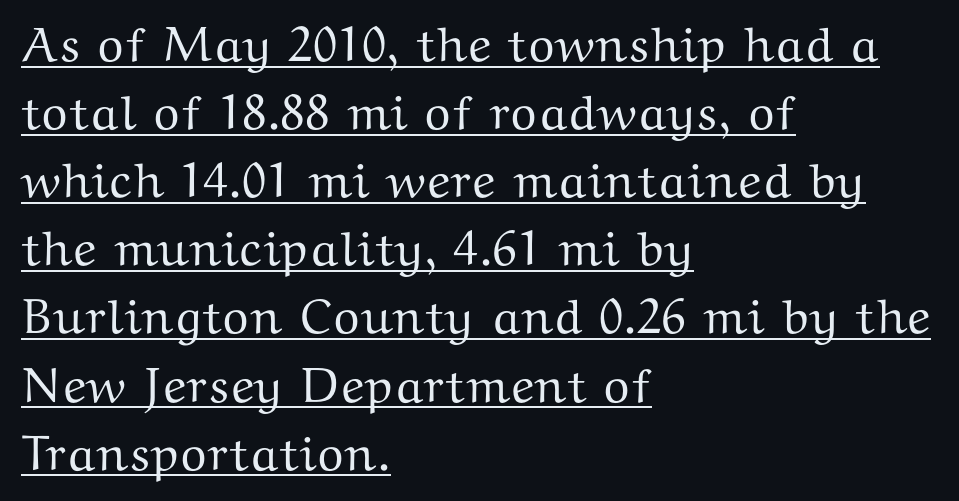
{"serif": "yes", "italic": "no", "width": "wide", "stroke_contrast": "medium", "x_height": "medium", "monospaced": "no", "underline": "yes", "align": "left", "line_spacing": "normal", "line_spacing_ratio": 1.39, "letter_spacing": "normal", "letter_spacing_em": 0.0, "glyph_px": 49}
